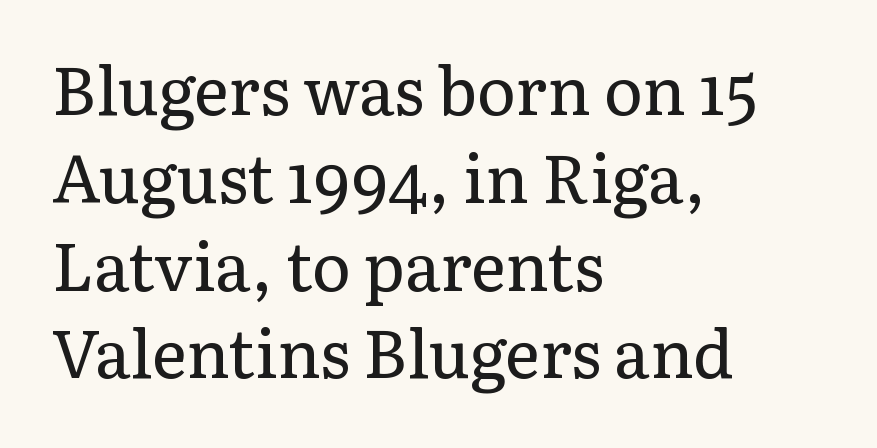
{"serif": "yes", "italic": "no", "bold": "no", "weight": "regular", "width": "normal", "stroke_contrast": "low", "x_height": "medium", "monospaced": "no", "underline": "no", "align": "left", "line_spacing": "normal", "line_spacing_ratio": 1.33, "letter_spacing": "normal", "letter_spacing_em": 0.0, "glyph_px": 66}
